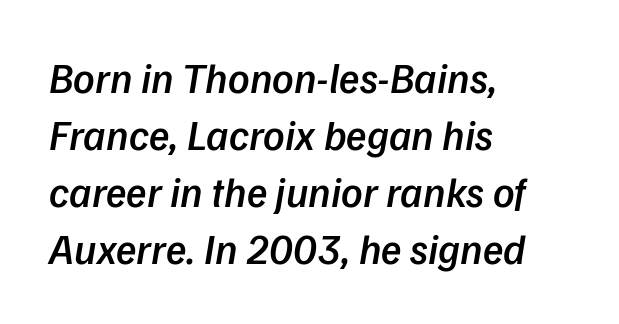
Q: Is the text bold? A: Semi-bold.
Q: Is the typeface a serif or a sans-serif typeface? A: Sans-serif.
Q: Is the text underlined? A: No.
Q: How is the paragraph aligned? A: Left-aligned.
Q: Is the spacing between letters normal or unusually wide? A: Normal.
Q: Is the spacing between lines tight, normal or loose? A: Normal.
Q: Width (condensed, normal, or wide)? A: Normal.
Q: Stroke contrast? A: Low.
Q: x-height? A: Medium.
Q: Monospaced? A: No.
